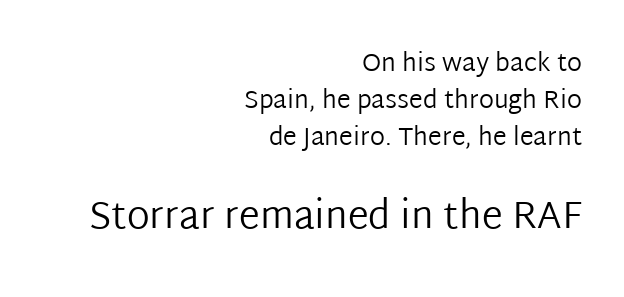
The image shows 38 px regular-weight sans-serif type, upright; set right-aligned, normal line spacing (1.49x), normal letter spacing, not underlined; the second (bottom) block is 1.52x larger; low stroke contrast and a medium x-height.
